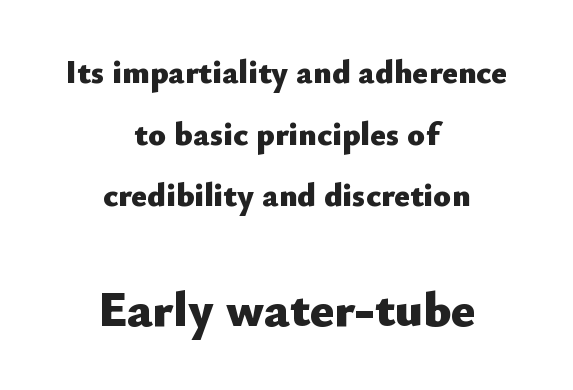
The image shows 50 px heavy sans-serif type, upright; set centered, line spacing 1.87x, normal letter spacing, not underlined; the second (bottom) block is 1.52x larger; low stroke contrast and a small x-height.
